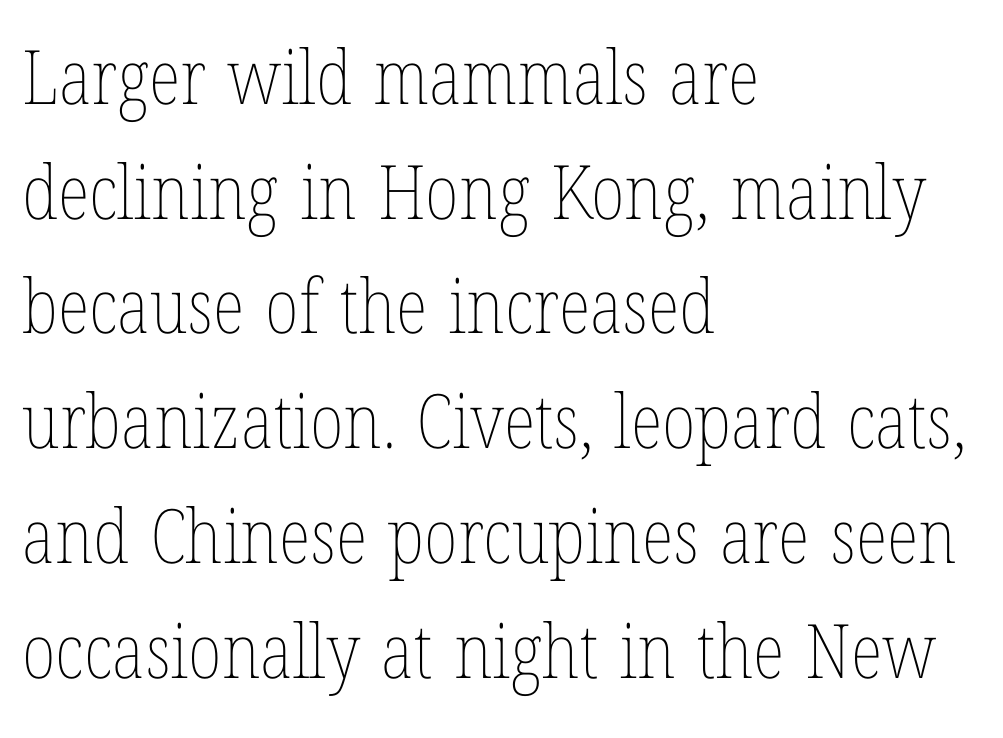
{"italic": "no", "bold": "no", "weight": "thin", "width": "condensed", "stroke_contrast": "low", "x_height": "medium", "monospaced": "no", "underline": "no", "align": "left", "line_spacing": "normal", "line_spacing_ratio": 1.53, "letter_spacing": "normal", "letter_spacing_em": 0.0, "glyph_px": 75}
